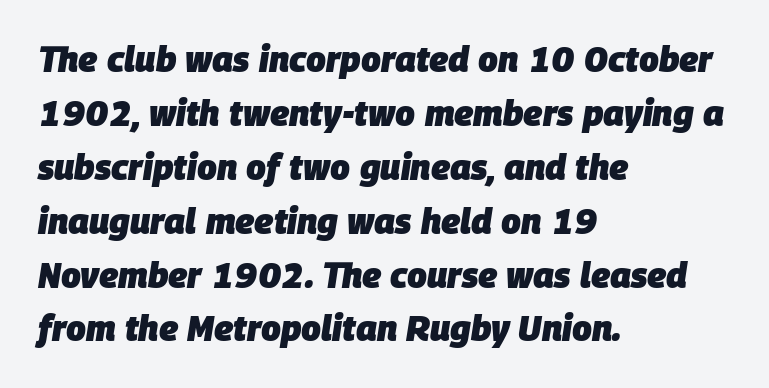
Q: Is the text bold? A: Yes.
Q: Is the text italic (slanted)? A: Yes, it leans right by about 9 degrees.
Q: Is the text underlined? A: No.
Q: How is the paragraph aligned? A: Left-aligned.
Q: Is the spacing between letters normal or unusually wide? A: Normal.
Q: Is the spacing between lines tight, normal or loose? A: Normal.
Q: Width (condensed, normal, or wide)? A: Normal.
Q: Stroke contrast? A: Low.
Q: x-height? A: Large.
Q: Monospaced? A: No.
